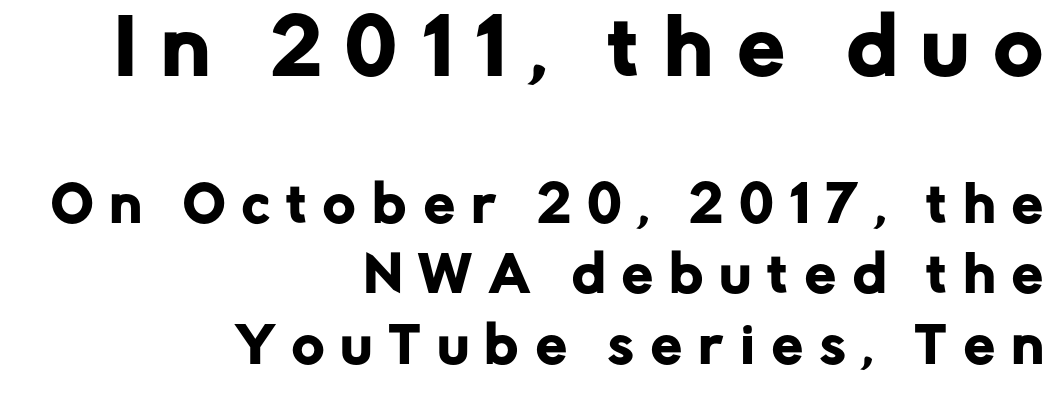
Q: Is the text italic (slanted)? A: No, it is upright.
Q: Is the typeface a serif or a sans-serif typeface? A: Sans-serif.
Q: Is the text underlined? A: No.
Q: How is the paragraph aligned? A: Right-aligned.
Q: Is the spacing between letters normal or unusually wide? A: Unusually wide.
Q: Is the spacing between lines tight, normal or loose? A: Normal.
Q: Which block of text is set in a larger size, the first (top) or the second (bottom)? A: The first (top) one.
Q: Width (condensed, normal, or wide)? A: Normal.
Q: Stroke contrast? A: Low.
Q: x-height? A: Medium.
Q: Monospaced? A: No.
